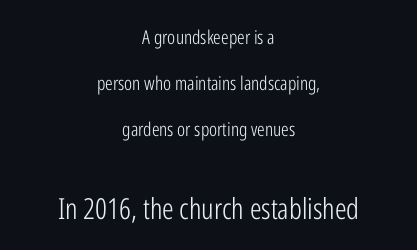
Q: Is the text bold? A: No.
Q: Is the text italic (slanted)? A: No, it is upright.
Q: Is the typeface a serif or a sans-serif typeface? A: Sans-serif.
Q: Is the text underlined? A: No.
Q: How is the paragraph aligned? A: Centered.
Q: Is the spacing between letters normal or unusually wide? A: Normal.
Q: Is the spacing between lines tight, normal or loose? A: Loose.
Q: Which block of text is set in a larger size, the first (top) or the second (bottom)? A: The second (bottom) one.
Q: Width (condensed, normal, or wide)? A: Condensed.
Q: Stroke contrast? A: Low.
Q: x-height? A: Medium.
Q: Monospaced? A: No.
